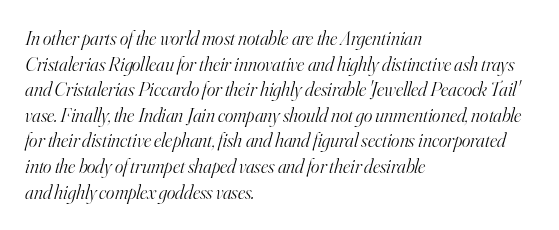
Stroke mass is kept to a normal reading level or below. Notice how descenders clear the ascenders below comfortably — that's standard leading. Yep, that's italic — everything's leaning. Standard letterfit; no display-style spreading of the glyphs. The paragraph has a hard left edge and a soft right edge.
